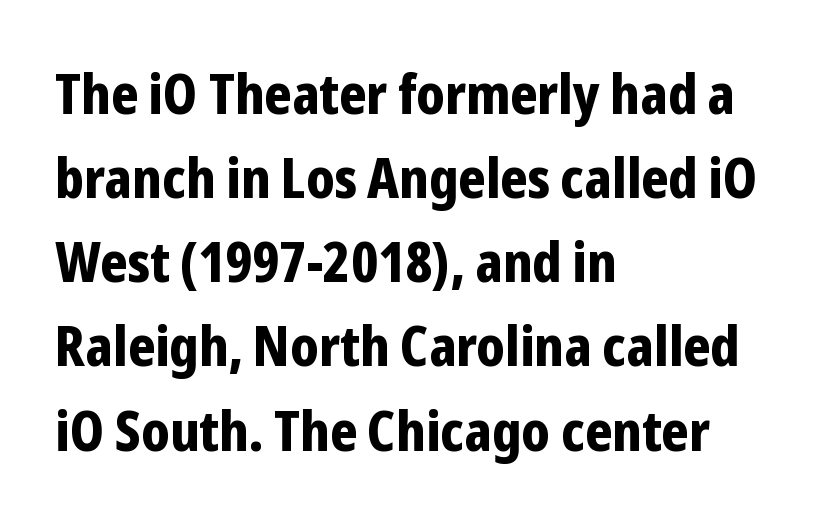
Vertically, the passage feels balanced, rows spaced as you'd expect. Each glyph is drawn with heavy, bold strokes. These lines are rendered in a variable-pitch font. The passage is arranged the way most books set body copy — flush left. The gaps between neighbouring characters are ordinary and unremarkable.
